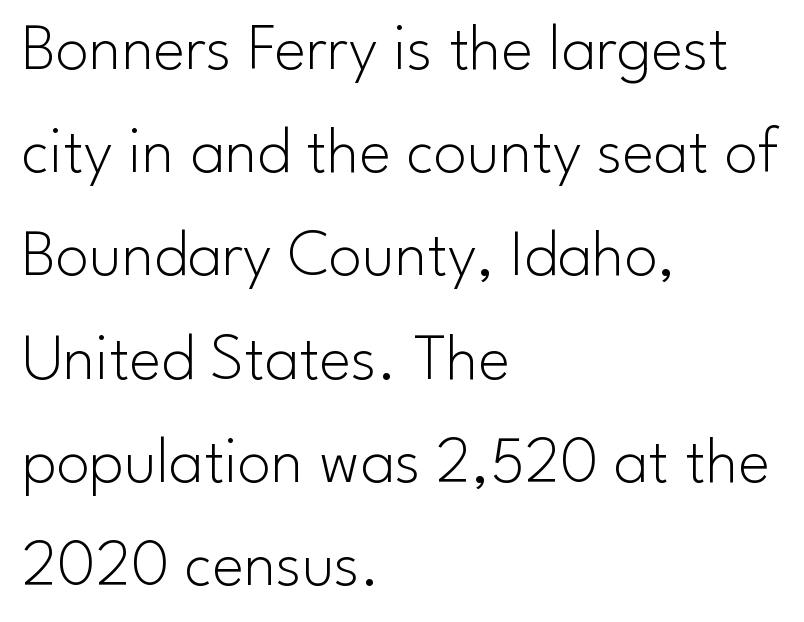
The image shows 67 px light sans-serif type, upright; set left-aligned, normal line spacing (1.54x), normal letter spacing, not underlined; low stroke contrast and a small x-height.
